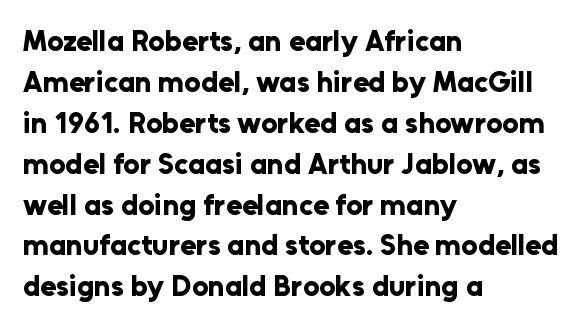
Observe the absence of serifs on each vertical stroke in this sample. These lines are rendered in a variable-pitch font. Quick note: not italic, upright. A dark, heavy texture on the line: the type is bold.
